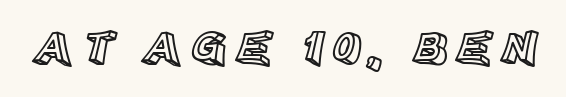
{"width": "normal", "x_height": "large", "monospaced": "no", "underline": "no", "glyph_px": 49}
